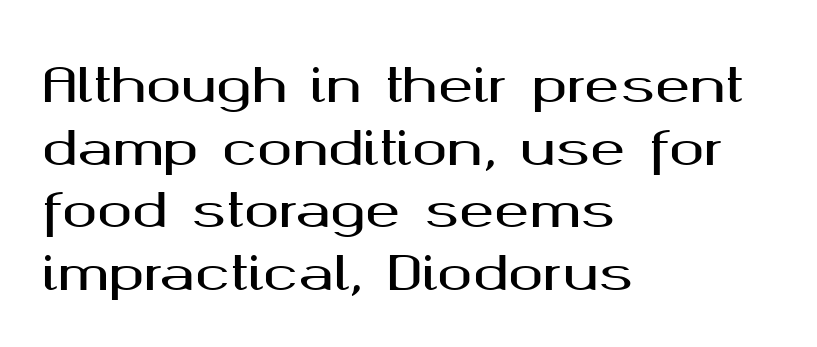
Rule under the text: the space is simply empty. Words appear dense and cohesive because spacing is normal. Teacher's note: observe the even left margin — that is flush-left alignment. This is roman type, the default non-slanted kind. This sample uses a sans-serif face.
